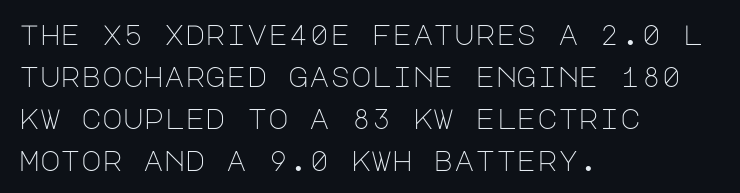
Q: Is the text bold? A: No.
Q: Is the text italic (slanted)? A: No, it is upright.
Q: Is the typeface a serif or a sans-serif typeface? A: Sans-serif.
Q: Is the text underlined? A: No.
Q: How is the paragraph aligned? A: Left-aligned.
Q: Is the spacing between letters normal or unusually wide? A: Normal.
Q: Is the spacing between lines tight, normal or loose? A: Normal.
Q: Width (condensed, normal, or wide)? A: Normal.
Q: Stroke contrast? A: Low.
Q: x-height? A: Large.
